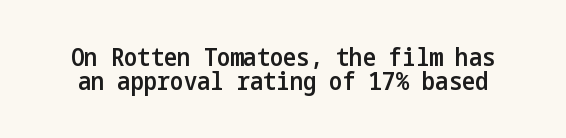
The string is rendered with underlining switched off. Every letter is mildly thick-stroked: semibold rather than bold. In terms of letterspacing, this is plain default setting. Upright lettering throughout.
